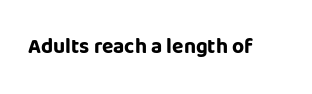
{"italic": "no", "bold": "yes", "underline": "no", "letter_spacing": "normal", "letter_spacing_em": 0.0, "glyph_px": 21}
